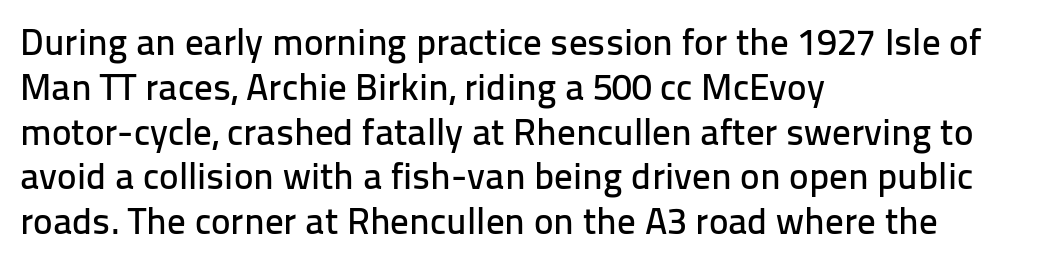
{"serif": "no", "italic": "no", "width": "normal", "stroke_contrast": "low", "x_height": "medium", "monospaced": "no", "underline": "no", "align": "left", "line_spacing_ratio": 1.21, "letter_spacing": "normal", "letter_spacing_em": 0.0, "glyph_px": 37}
